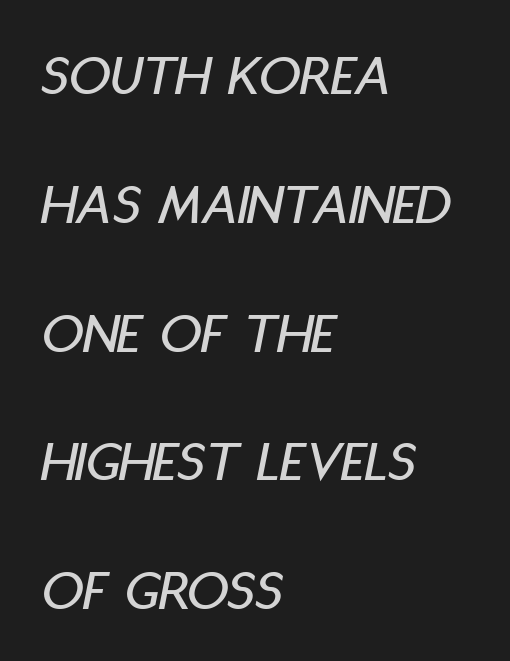
The image shows 58 px condensed type, italic (leaning right); set left-aligned, loose line spacing (2.22x), normal letter spacing, not underlined; low stroke contrast and a large x-height.
